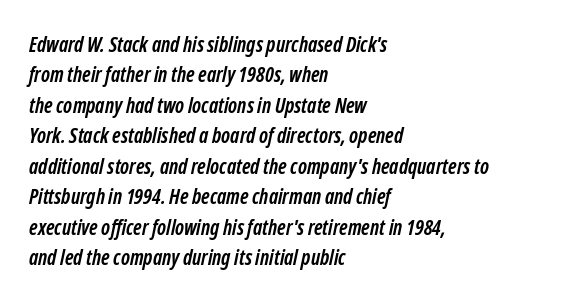
{"bold": "yes", "underline": "no", "align": "left", "line_spacing": "normal", "line_spacing_ratio": 1.45, "letter_spacing": "normal", "letter_spacing_em": 0.0, "glyph_px": 21}
